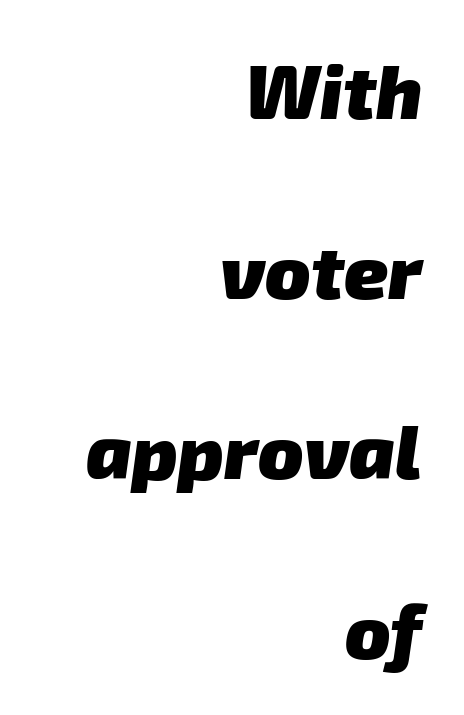
Q: Is the text bold? A: Yes.
Q: Is the typeface a serif or a sans-serif typeface? A: Sans-serif.
Q: Is the text underlined? A: No.
Q: How is the paragraph aligned? A: Right-aligned.
Q: Is the spacing between letters normal or unusually wide? A: Normal.
Q: Is the spacing between lines tight, normal or loose? A: Loose.
Q: Width (condensed, normal, or wide)? A: Normal.
Q: Stroke contrast? A: Low.
Q: x-height? A: Medium.
Q: Monospaced? A: No.
